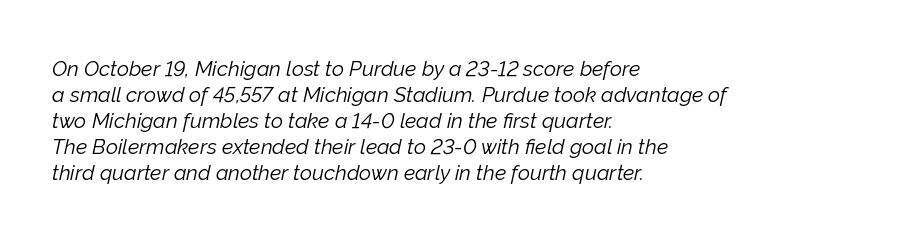
The font's italic variant was chosen for this text. Decoration check: the copy has no underline. The font sits on the lighter half of the weight spectrum, regular included. The ragged edge is on the right, which tells us the setting is flush left. The rendering keeps characters at their native spacing.
